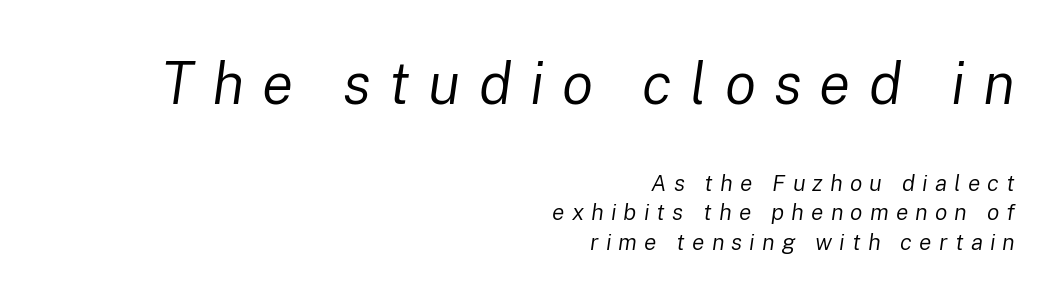
{"italic": "yes", "lean": "right", "slant_degrees": 8, "bold": "no", "weight": "regular", "width": "normal", "stroke_contrast": "low", "x_height": "medium", "monospaced": "no", "underline": "no", "align": "right", "line_spacing": "normal", "line_spacing_ratio": 1.28, "letter_spacing": "wide", "letter_spacing_em": 0.31, "larger_block": "first", "size_ratio": 2.52, "glyph_px": 58}
